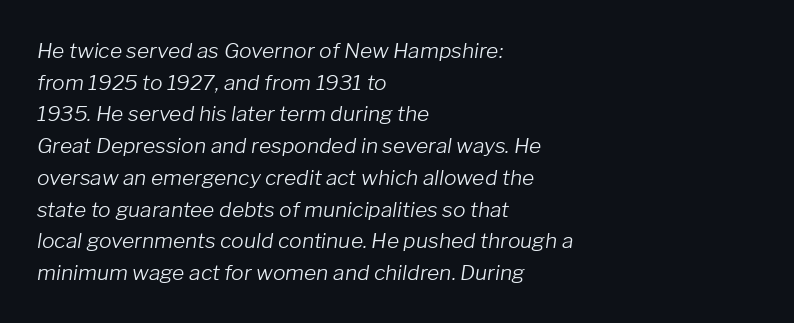
Honestly, the letter spacing is just normal — you wouldn't notice it. Leading matches the norm, producing a regular column. No letter is thick-stroked: the sample isn't bold. Posture: slanted.
